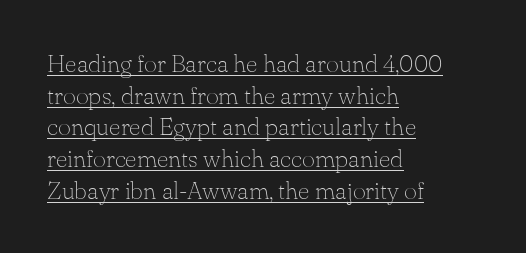
{"italic": "no", "bold": "no", "underline": "yes", "align": "left", "line_spacing": "normal", "line_spacing_ratio": 1.27, "letter_spacing": "normal", "letter_spacing_em": 0.0, "glyph_px": 25}
